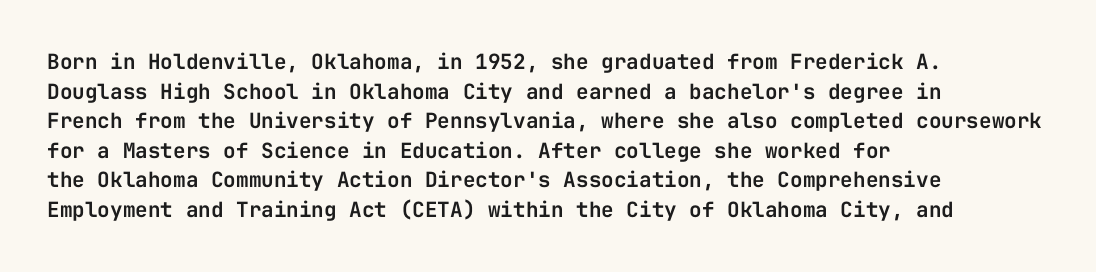
The image shows 21 px text type, upright; set left-aligned, normal line spacing (1.41x), normal letter spacing, not underlined.
